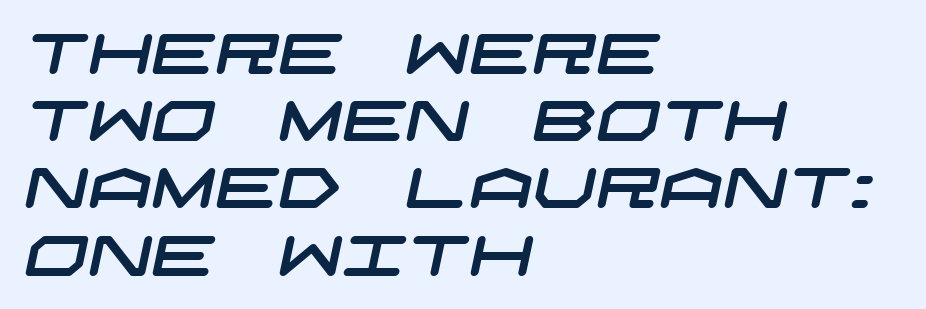
Q: Is the typeface a serif or a sans-serif typeface? A: Sans-serif.
Q: Is the text underlined? A: No.
Q: How is the paragraph aligned? A: Left-aligned.
Q: Is the spacing between letters normal or unusually wide? A: Normal.
Q: Width (condensed, normal, or wide)? A: Wide.
Q: Stroke contrast? A: Low.
Q: x-height? A: Large.
